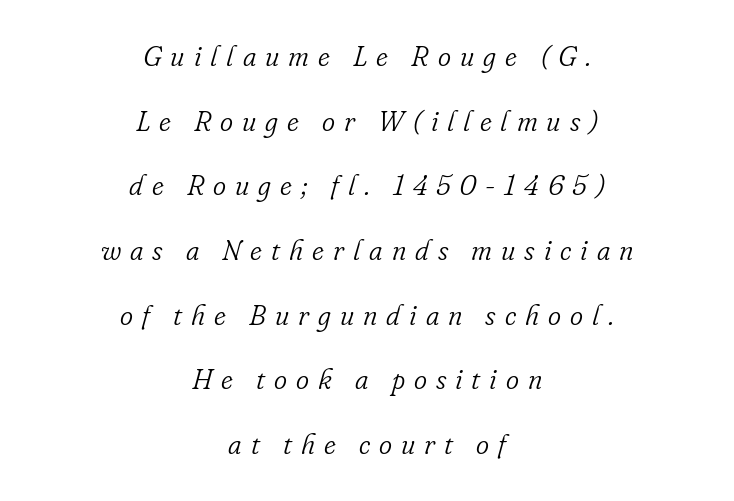
{"serif": "yes", "italic": "yes", "lean": "right", "slant_degrees": 16, "bold": "no", "weight": "light", "width": "normal", "stroke_contrast": "low", "x_height": "small", "monospaced": "no", "underline": "no", "align": "center", "line_spacing": "loose", "line_spacing_ratio": 2.31, "letter_spacing": "wide", "letter_spacing_em": 0.32, "glyph_px": 28}
